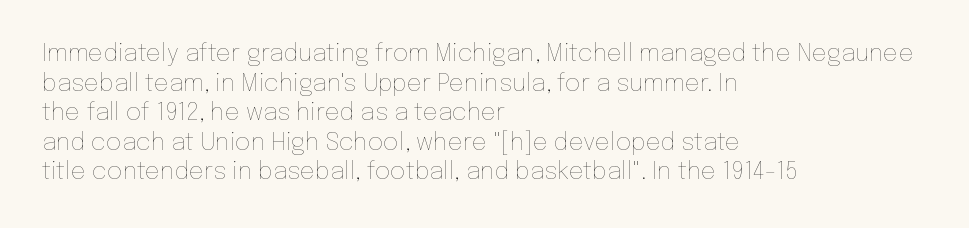
The image shows 24 px text type, upright; set left-aligned, line spacing 1.23x, normal letter spacing, not underlined.
